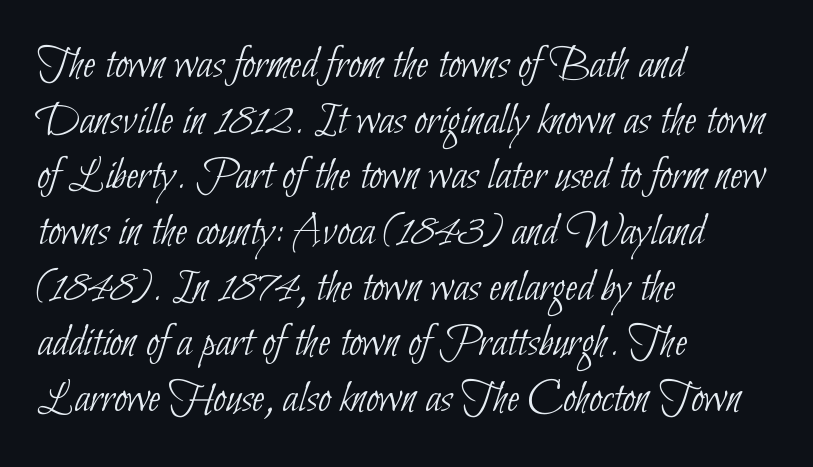
To sum up the face: it is a sans, with no serifs. A classic flush-left, rag-right setting is used for this passage. These lines are rendered in a variable-pitch font. Words appear dense and cohesive because spacing is normal. The weight would be labelled regular, book, light, or lighter still. The specimen omits any rule beneath the text block's lines.
